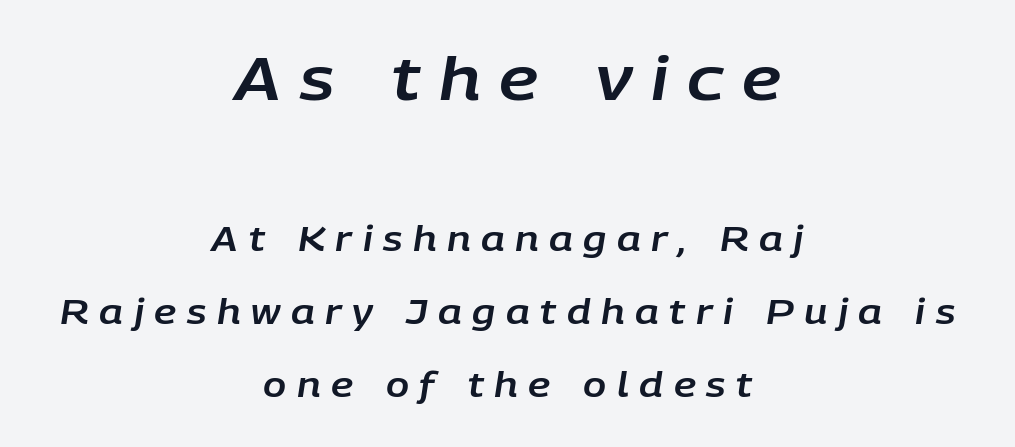
The image shows 60 px text type, italic (leaning right); set centered, loose line spacing (2.15x), unusually wide letter spacing (+0.31 em), not underlined; the first (top) block is 1.76x larger; low stroke contrast and a large x-height.
